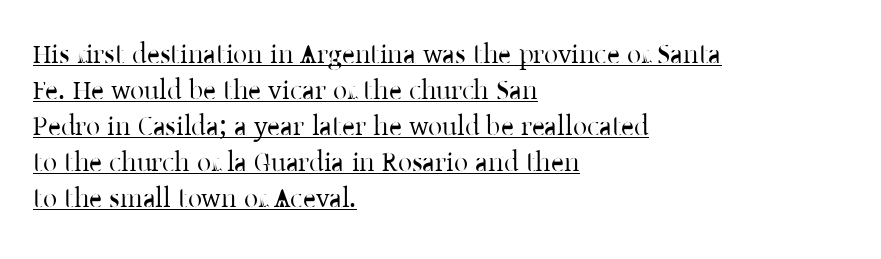
The image shows 28 px regular-weight serif type, upright; set left-aligned, normal line spacing (1.29x), normal letter spacing, underlined; low stroke contrast and a medium x-height.
